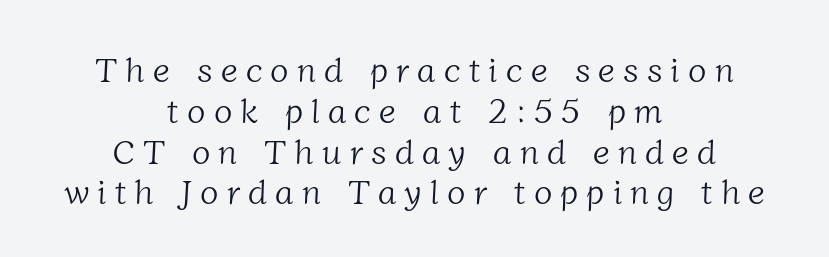
Heaviness? Minimal to ordinary, like unemphasized prose. The rendering uses natural spacing where letterforms have individual widths. Tracking value appears strongly positive — letters spread wide. Letterform terminals end in serifs throughout the passage.
